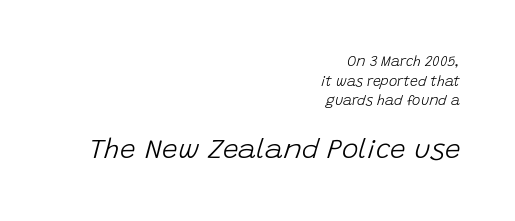
{"italic": "yes", "lean": "right", "slant_degrees": 15, "bold": "no", "weight": "light", "width": "normal", "stroke_contrast": "low", "x_height": "large", "monospaced": "no", "underline": "no", "align": "right", "line_spacing": "normal", "line_spacing_ratio": 1.41, "letter_spacing": "normal", "letter_spacing_em": 0.0, "larger_block": "second", "size_ratio": 2.0, "glyph_px": 28}
